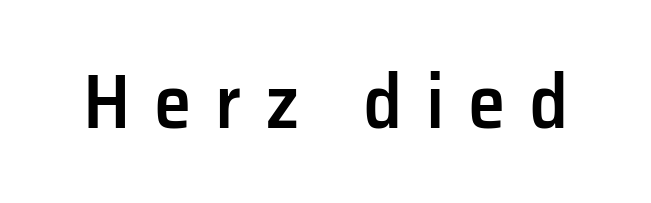
The image shows 76 px semibold sans-serif type, upright; set unusually wide letter spacing (+0.31 em), not underlined; low stroke contrast and a medium x-height.
